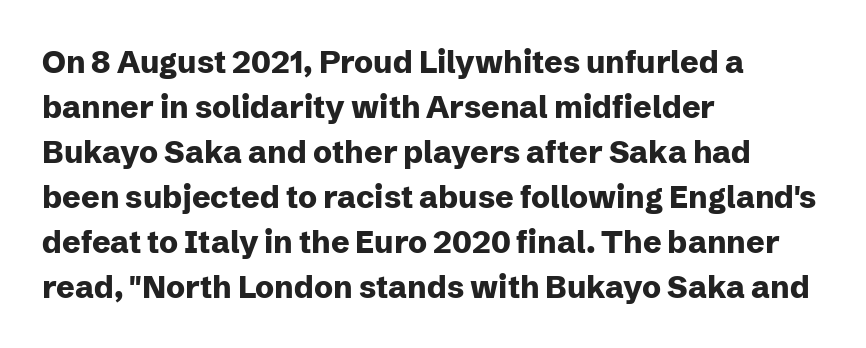
Q: Is the text bold? A: Yes.
Q: Is the text italic (slanted)? A: No, it is upright.
Q: Is the typeface a serif or a sans-serif typeface? A: Sans-serif.
Q: Is the text underlined? A: No.
Q: How is the paragraph aligned? A: Left-aligned.
Q: Is the spacing between letters normal or unusually wide? A: Normal.
Q: Is the spacing between lines tight, normal or loose? A: Normal.
Q: Width (condensed, normal, or wide)? A: Normal.
Q: Stroke contrast? A: Low.
Q: x-height? A: Medium.
Q: Monospaced? A: No.
